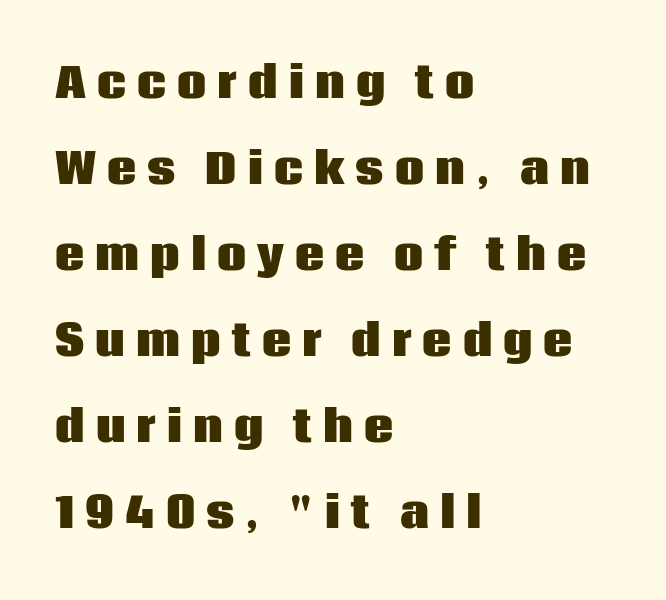
{"serif": "no", "italic": "no", "bold": "yes", "weight": "heavy", "width": "normal", "stroke_contrast": "low", "x_height": "large", "monospaced": "no", "underline": "no", "align": "left", "line_spacing": "loose", "line_spacing_ratio": 2.1, "letter_spacing": "wide", "letter_spacing_em": 0.27, "glyph_px": 41}
